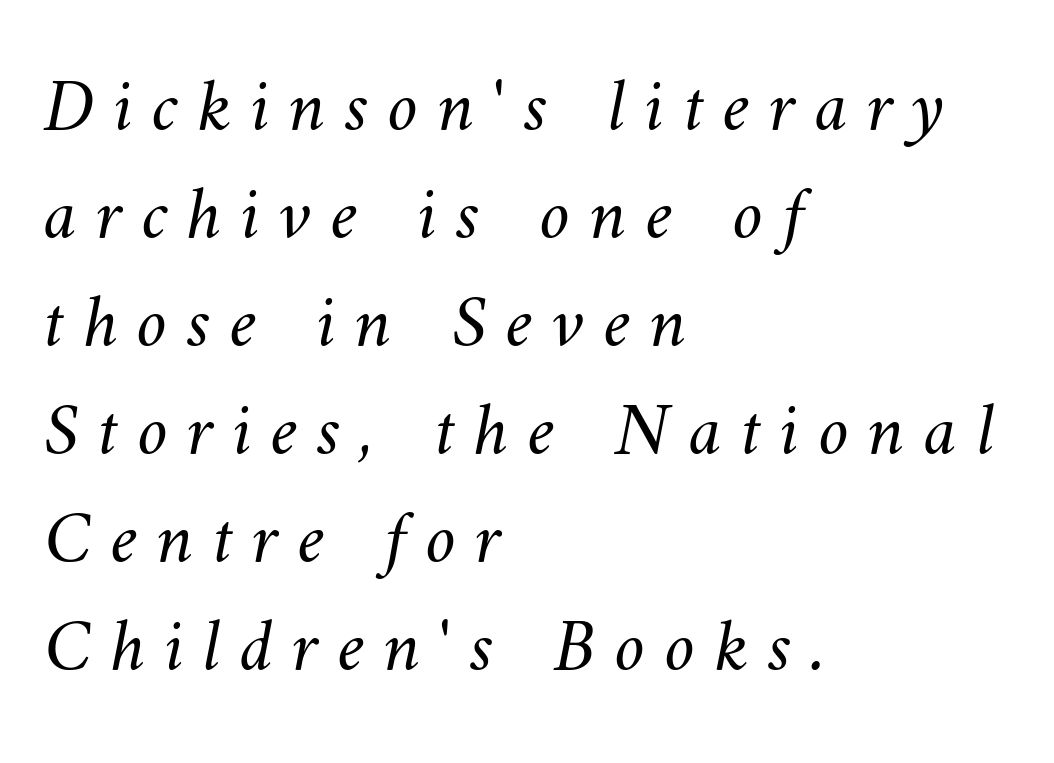
The image shows 76 px light type; set left-aligned, normal line spacing (1.42x), unusually wide letter spacing (+0.25 em), not underlined; medium stroke contrast and a small x-height.
